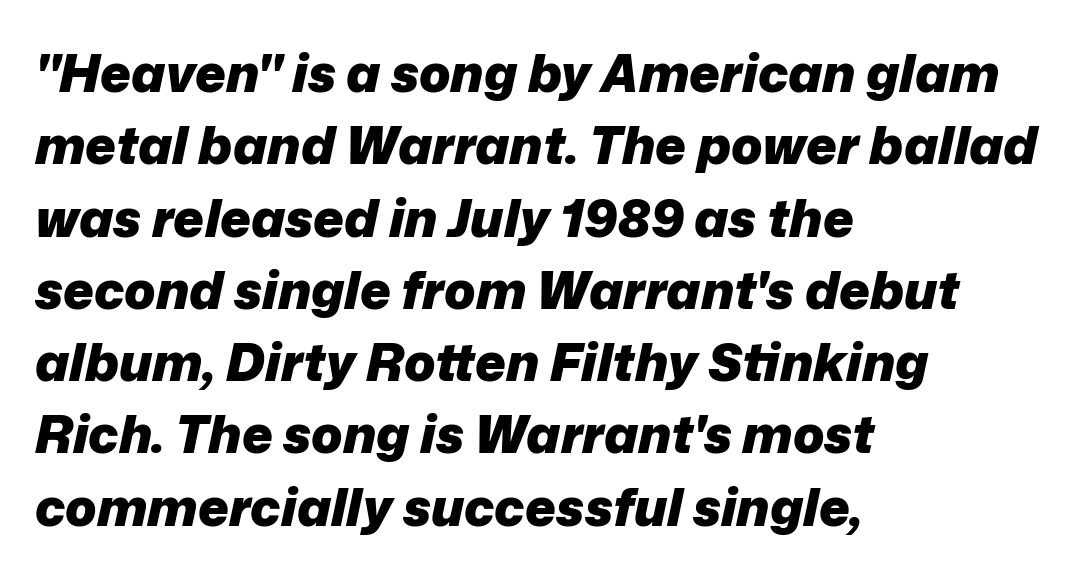
There's an unmistakable incline to the writing here. Nobody touched the tracking dial on this one. You could not count columns in this text — the font is proportionally spaced. What's the leading like? Ordinary, nothing unusual. The lines are quadded left. Descenders are the only things crossing below the line.
